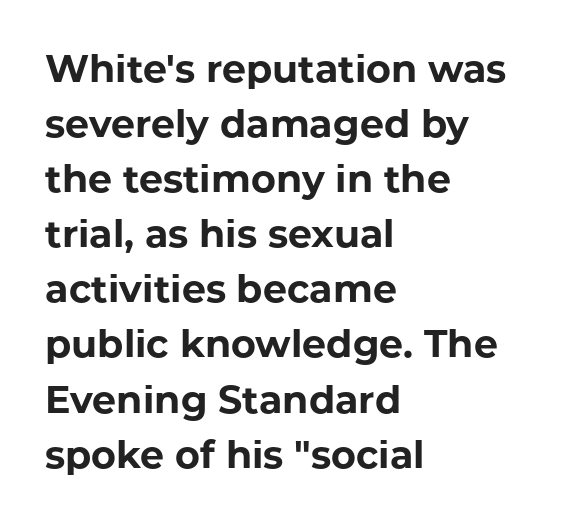
{"serif": "no", "italic": "no", "bold": "yes", "weight": "bold", "width": "normal", "stroke_contrast": "low", "x_height": "medium", "monospaced": "no", "underline": "no", "align": "left", "line_spacing": "normal", "line_spacing_ratio": 1.45, "letter_spacing": "normal", "letter_spacing_em": 0.0, "glyph_px": 38}
